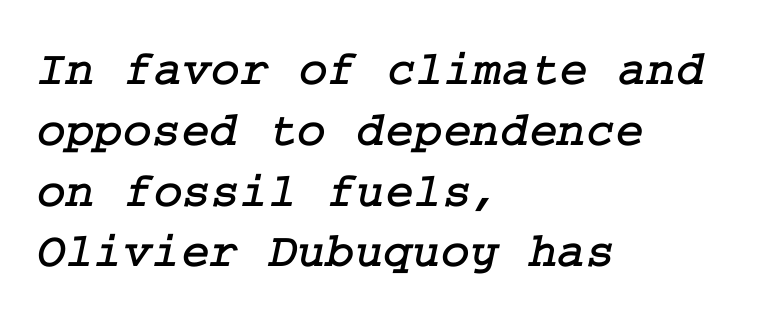
Q: Is the typeface a serif or a sans-serif typeface? A: Serif.
Q: Is the text underlined? A: No.
Q: How is the paragraph aligned? A: Left-aligned.
Q: Is the spacing between letters normal or unusually wide? A: Normal.
Q: Width (condensed, normal, or wide)? A: Normal.
Q: Stroke contrast? A: Low.
Q: x-height? A: Medium.
